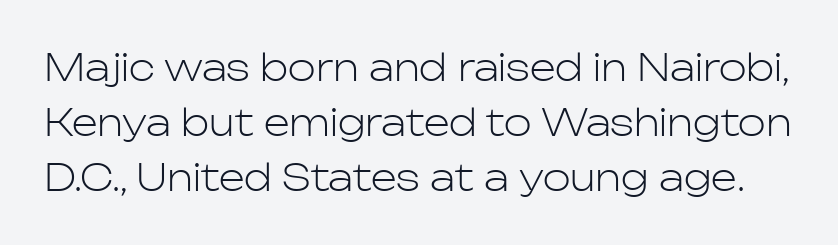
{"serif": "no", "italic": "no", "bold": "no", "weight": "light", "width": "normal", "stroke_contrast": "low", "x_height": "medium", "monospaced": "no", "underline": "no", "line_spacing": "normal", "line_spacing_ratio": 1.48, "letter_spacing": "normal", "letter_spacing_em": 0.0, "glyph_px": 37}
